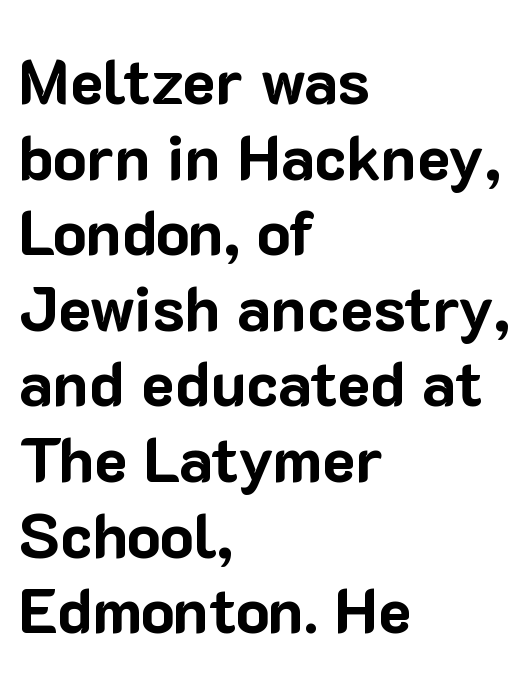
Q: Is the text bold? A: Yes.
Q: Is the text italic (slanted)? A: No, it is upright.
Q: Is the typeface a serif or a sans-serif typeface? A: Sans-serif.
Q: Is the text underlined? A: No.
Q: How is the paragraph aligned? A: Left-aligned.
Q: Is the spacing between letters normal or unusually wide? A: Normal.
Q: Width (condensed, normal, or wide)? A: Normal.
Q: Stroke contrast? A: Low.
Q: x-height? A: Medium.
Q: Monospaced? A: No.
